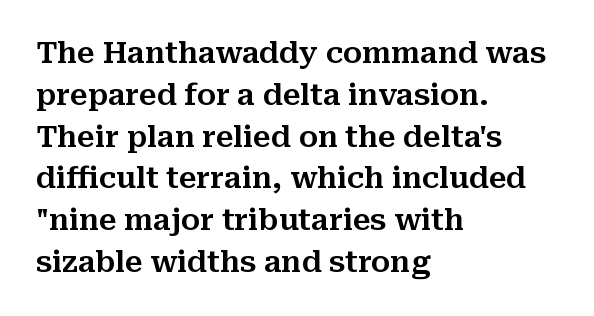
Leading: standard. The strip under each line holds only bare page. The type family on display is of the serif kind. Each line starts at the same left margin while the right side varies.
